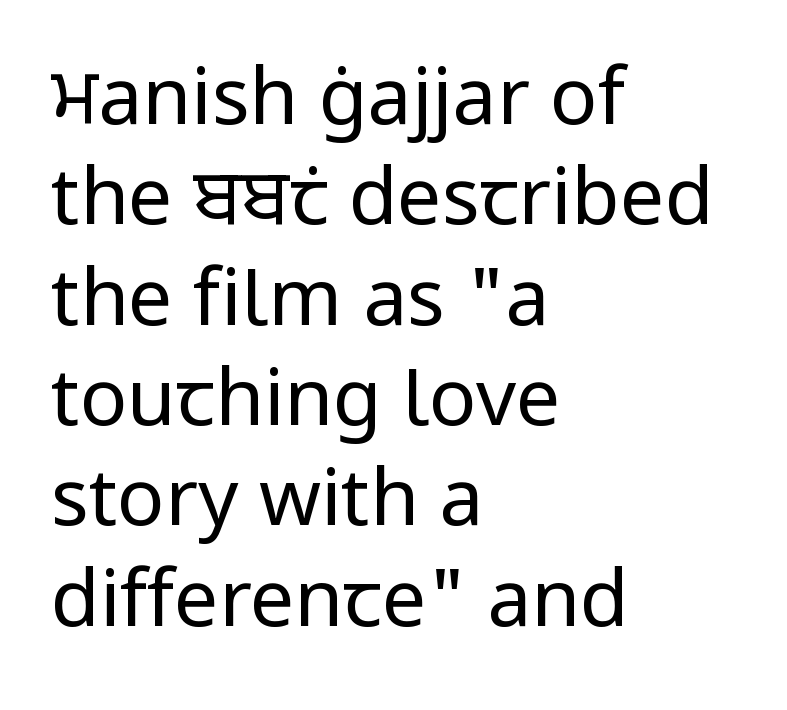
{"serif": "no", "italic": "no", "bold": "no", "weight": "regular", "width": "normal", "stroke_contrast": "low", "x_height": "medium", "monospaced": "no", "underline": "no", "align": "left", "line_spacing": "normal", "line_spacing_ratio": 1.27, "letter_spacing": "normal", "letter_spacing_em": 0.0, "glyph_px": 79}
